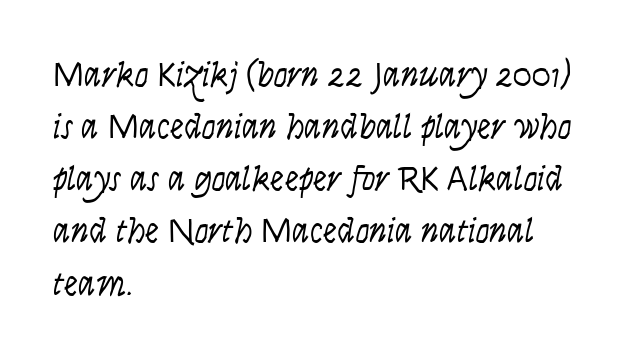
The vertical gap from one line to the next is medium. Designer's note — italics engaged. What stands out about the letter spacing? Nothing — it is the standard amount. Only glyphs here, with clear space below each row.
